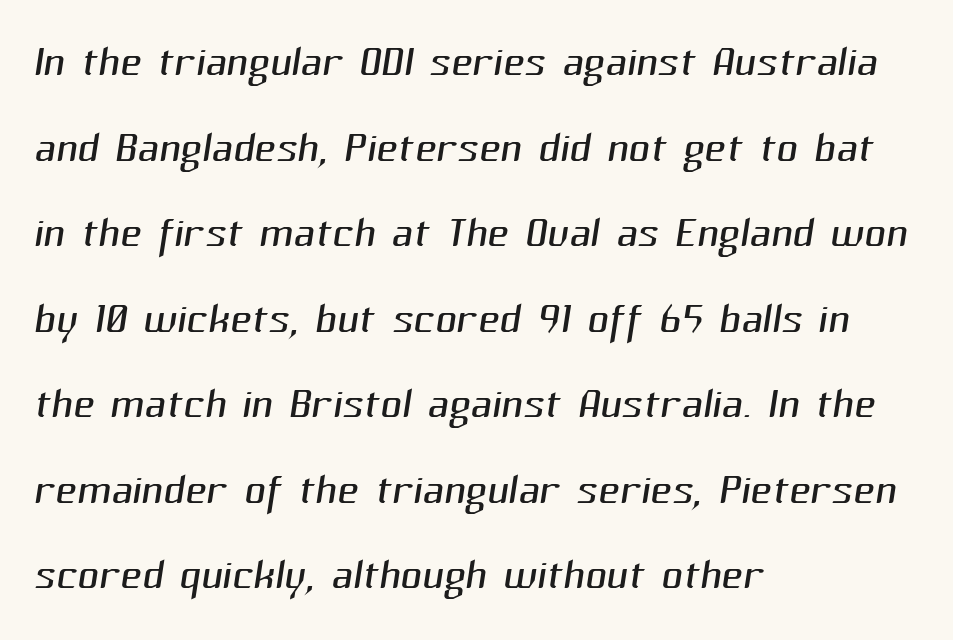
The rag falls on the right side of this text block. Plain, unruled lines of type. Each stroke keeps to a modest, everyday thickness or less. Compared with typical body copy, the letter spacing here is the same. Normally led — the rows are evenly, conventionally spaced.
